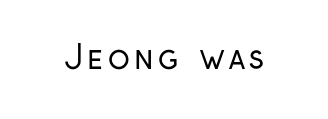
{"serif": "no", "italic": "no", "bold": "no", "weight": "regular", "width": "condensed", "stroke_contrast": "low", "x_height": "medium", "monospaced": "no", "underline": "no", "glyph_px": 32}
